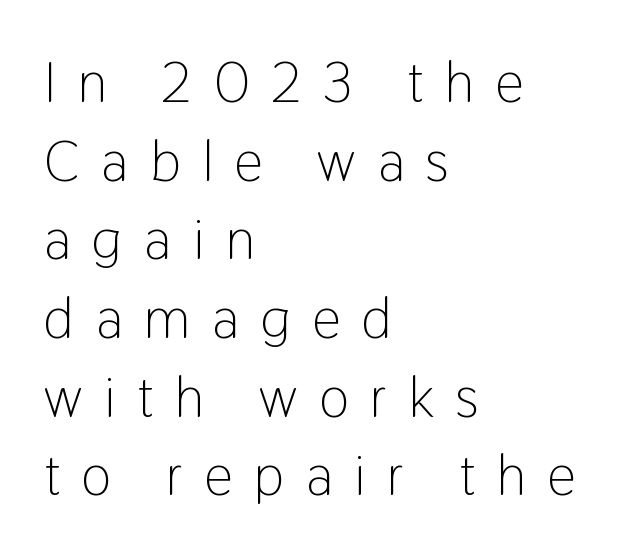
{"serif": "no", "italic": "no", "bold": "no", "weight": "light", "width": "condensed", "stroke_contrast": "low", "x_height": "medium", "monospaced": "no", "underline": "no", "align": "left", "line_spacing": "normal", "line_spacing_ratio": 1.38, "letter_spacing": "wide", "letter_spacing_em": 0.38, "glyph_px": 57}
